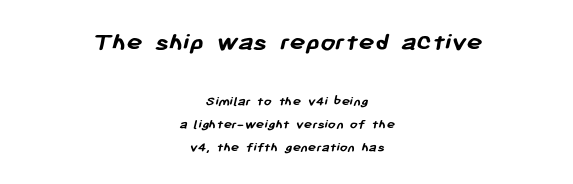
Honestly, there is no underline to notice here at all. The characters look thick and weighty, a clear bold. A typesetter would call this leading conventional body-copy spacing. Tracking value appears to be zero — textbook default spacing. Line starts and ends both wander, symmetrically.
